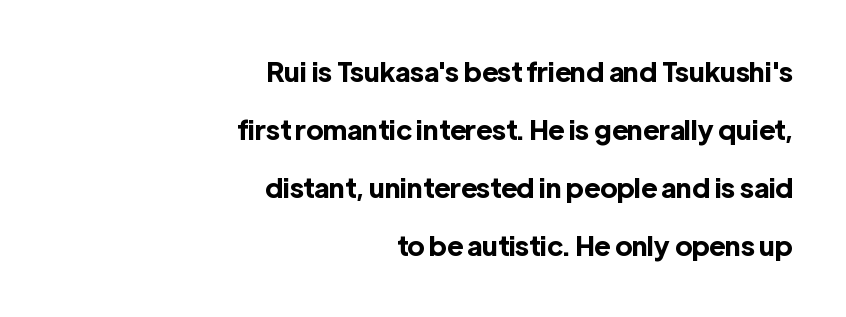
{"italic": "no", "bold": "yes", "underline": "no", "align": "right", "line_spacing": "loose", "line_spacing_ratio": 2.15, "letter_spacing": "normal", "letter_spacing_em": 0.0, "glyph_px": 27}
